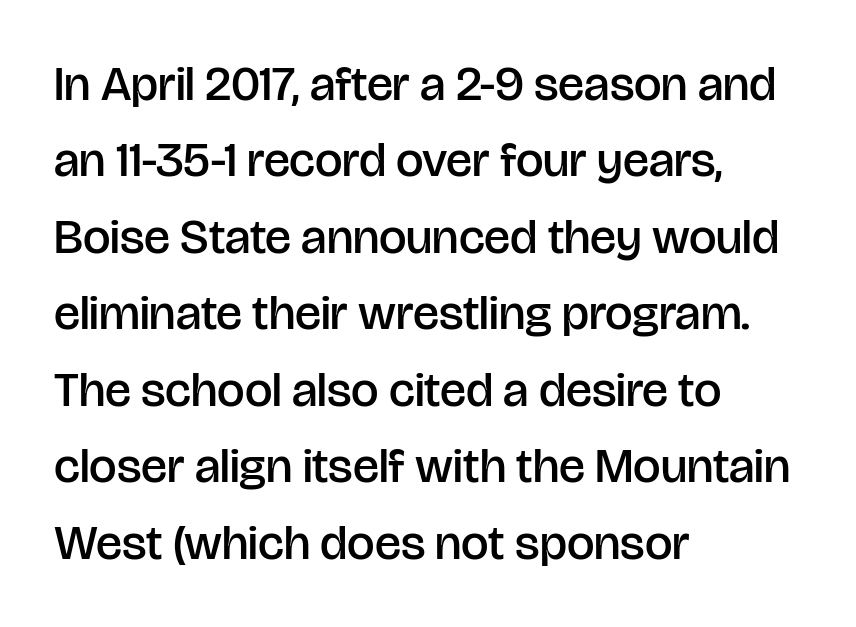
Whoever set this chose a conventional vertical rhythm. The ragged edge is on the right, which tells us the setting is flush left. Do the characters align in a grid? No, the font is proportional. The font family rendered here belongs to the sans-serif group.
